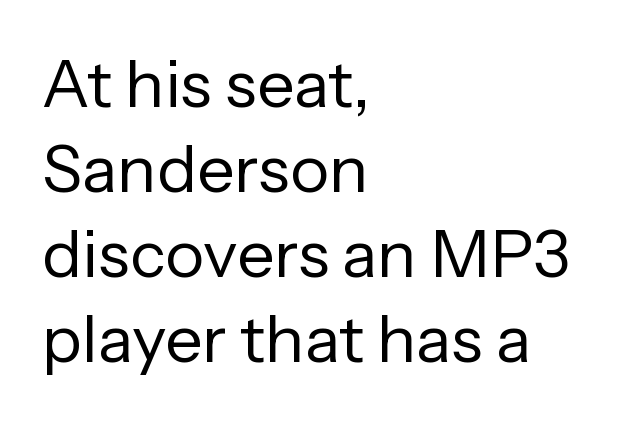
{"serif": "no", "italic": "no", "bold": "no", "weight": "regular", "width": "normal", "stroke_contrast": "low", "x_height": "medium", "monospaced": "no", "underline": "no", "align": "left", "line_spacing": "normal", "line_spacing_ratio": 1.29, "letter_spacing": "normal", "letter_spacing_em": 0.0, "glyph_px": 66}
